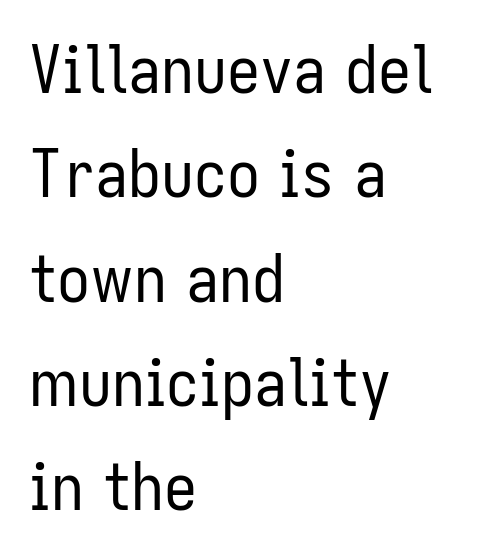
{"serif": "no", "italic": "no", "bold": "no", "weight": "regular", "width": "condensed", "stroke_contrast": "low", "x_height": "medium", "monospaced": "no", "underline": "no", "align": "left", "line_spacing": "normal", "line_spacing_ratio": 1.58, "letter_spacing": "normal", "letter_spacing_em": 0.0, "glyph_px": 66}
